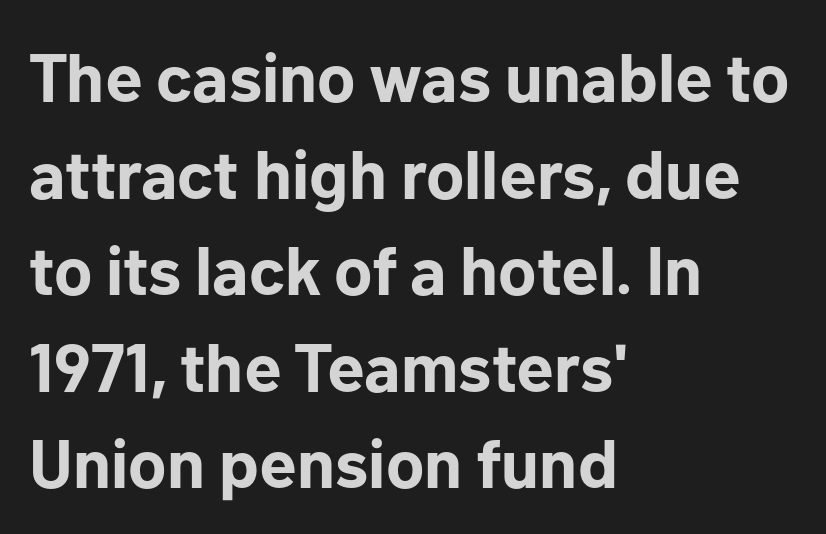
{"serif": "no", "italic": "no", "bold": "yes", "weight": "bold", "width": "normal", "stroke_contrast": "low", "x_height": "medium", "monospaced": "no", "underline": "no", "align": "left", "line_spacing": "normal", "line_spacing_ratio": 1.42, "letter_spacing": "normal", "letter_spacing_em": 0.0, "glyph_px": 68}
